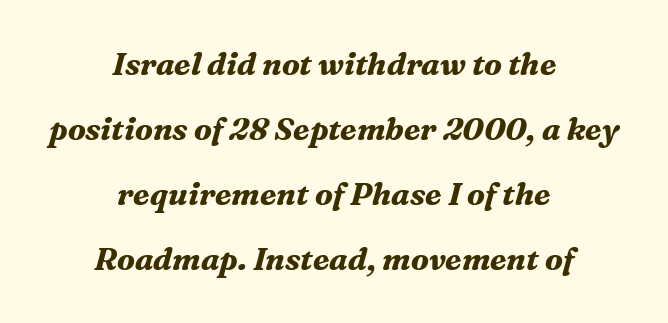
Q: Is the text bold? A: Yes.
Q: Is the text italic (slanted)? A: Yes, it leans right by about 16 degrees.
Q: Is the typeface a serif or a sans-serif typeface? A: Serif.
Q: Is the text underlined? A: No.
Q: How is the paragraph aligned? A: Centered.
Q: Is the spacing between letters normal or unusually wide? A: Normal.
Q: Is the spacing between lines tight, normal or loose? A: Loose.
Q: Width (condensed, normal, or wide)? A: Normal.
Q: Stroke contrast? A: Medium.
Q: x-height? A: Medium.
Q: Monospaced? A: No.
